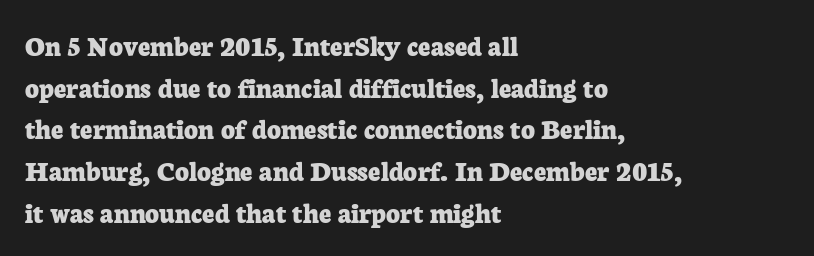
The image shows 30 px bold serif type, upright; set left-aligned, normal line spacing (1.39x), normal letter spacing, not underlined; low stroke contrast and a medium x-height.
